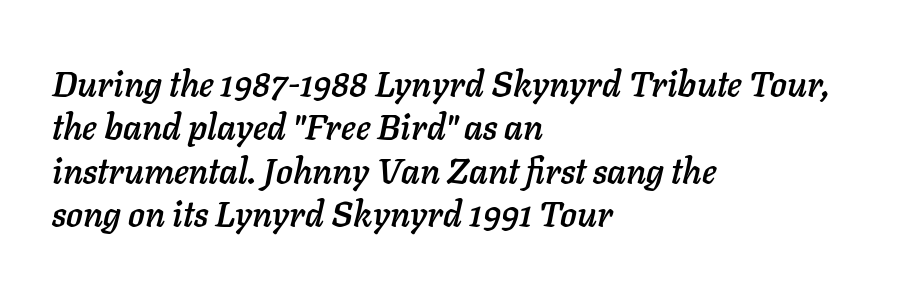
The rag falls on the right side of this text block. Just letters on the line, the space beneath them empty. The glyphs look as if they've been sheared to an angle. The letterforms sit shoulder to shoulder at normal distance. Is this a fixed-width face? No — the glyphs have proportional, varying widths.
